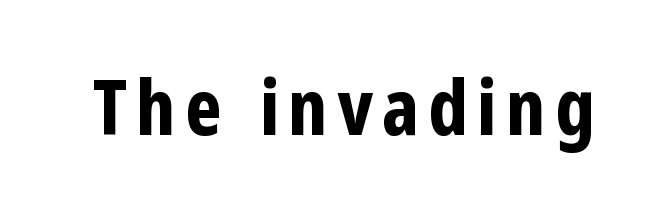
The image shows 77 px bold, condensed sans-serif type, upright; set not underlined; low stroke contrast and a medium x-height.
